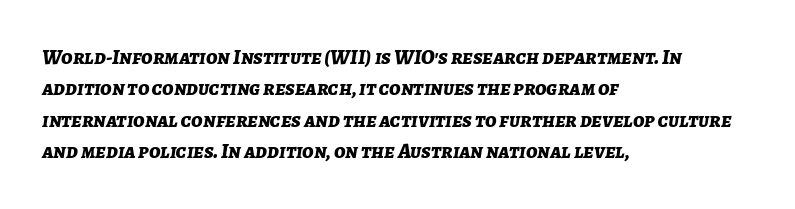
The image shows 21 px bold type, italic (leaning right); set left-aligned, normal line spacing (1.5x), normal letter spacing, not underlined.
